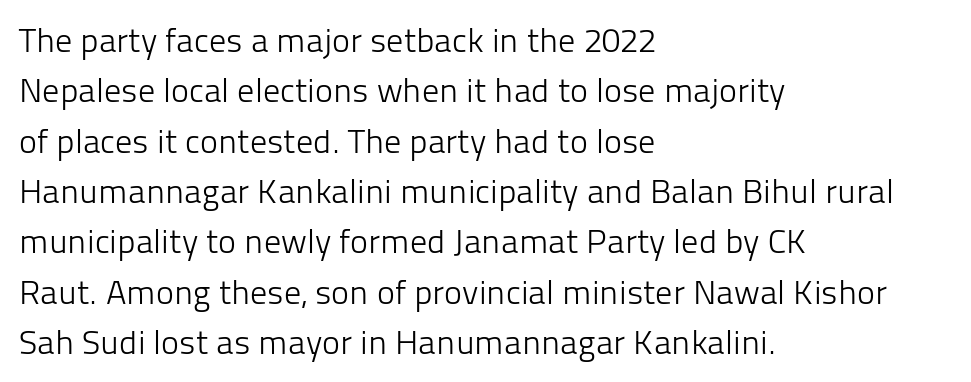
The area under the type is left untouched. Are there feet on the stems? There aren't — it's a sans. The lines in this sample share a left origin and differ only in where they stop. Vertically, the passage feels balanced, rows spaced as you'd expect.
